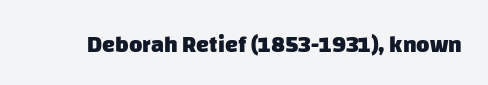
Compared with typical body copy, the letter spacing here is the same. A bare baseline throughout the passage. Chunky letters — that's bold for sure.
